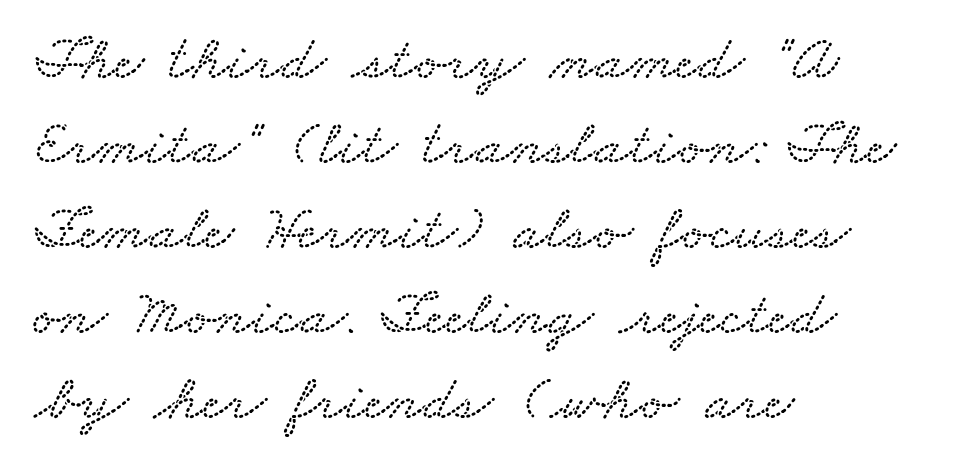
The image shows 64 px wide type; set left-aligned, normal line spacing (1.33x), normal letter spacing, not underlined; low stroke contrast and a small x-height.
